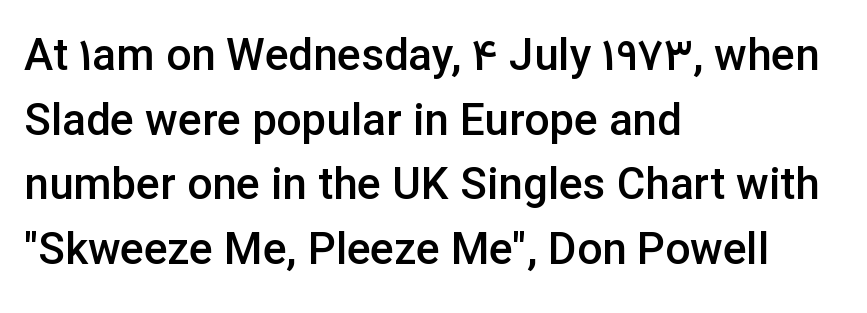
Layout note: lines flush left. Descender tails drop into unmarked territory. Normally led — the rows are evenly, conventionally spaced. Nobody touched the tracking dial on this one. Character widths vary here, with narrow letters taking less room than wide ones. Students, this is semibold: more ink than regular, less than bold.
